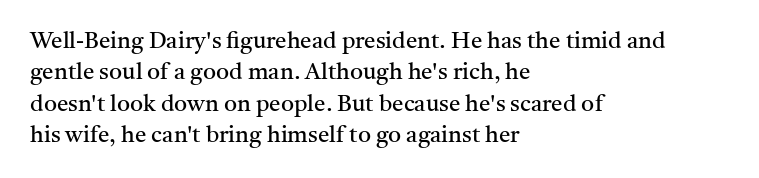
One glance says typical: line gaps are just what's usual. What stands out about the letter spacing? Nothing — it is the standard amount. This reads as an unemphasized weight, regular at the heaviest. The text block is weighted toward the left margin, trailing off unevenly rightward. Descender tails drop into unmarked territory. The specimen reads as upright at a glance.
